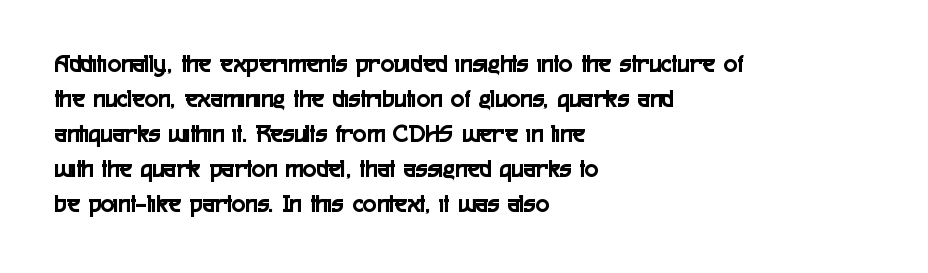
The image shows 26 px text type, upright; set left-aligned, normal line spacing (1.35x), normal letter spacing, not underlined.
